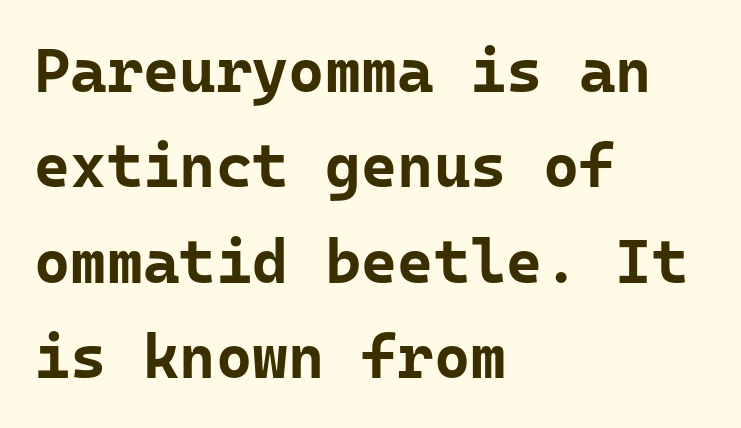
Q: Is the text bold? A: Yes.
Q: Is the text italic (slanted)? A: No, it is upright.
Q: Is the typeface a serif or a sans-serif typeface? A: Sans-serif.
Q: Is the text underlined? A: No.
Q: How is the paragraph aligned? A: Left-aligned.
Q: Is the spacing between letters normal or unusually wide? A: Normal.
Q: Is the spacing between lines tight, normal or loose? A: Normal.
Q: Width (condensed, normal, or wide)? A: Normal.
Q: Stroke contrast? A: Low.
Q: x-height? A: Medium.
Q: Monospaced? A: Yes.
